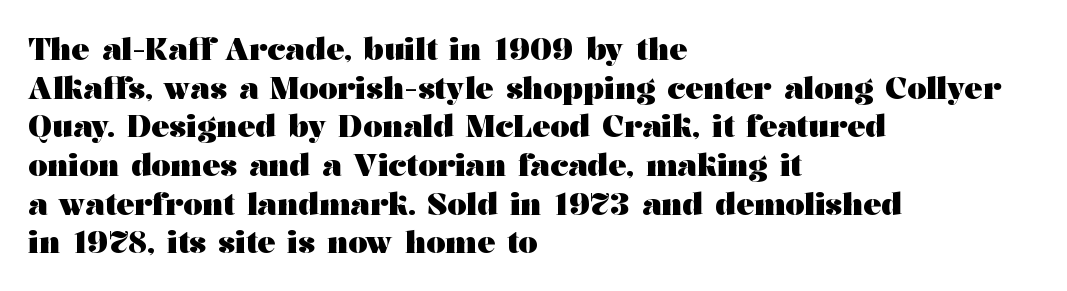
Is this a fixed-width face? No — the glyphs have proportional, varying widths. The strip under each line holds only bare page. Do the letters lean? They stand straight. Regarding serifs, this sample has them. Horizontal bands of white between lines are of average thickness. Weight check: bold — yes, fully.
